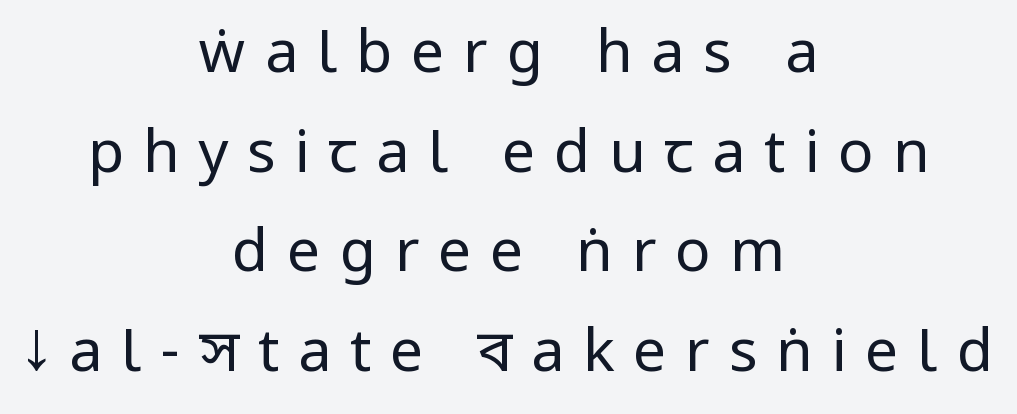
The image shows 59 px regular-weight, condensed sans-serif type, upright; set centered, normal line spacing (1.69x), unusually wide letter spacing (+0.32 em), not underlined; low stroke contrast.
